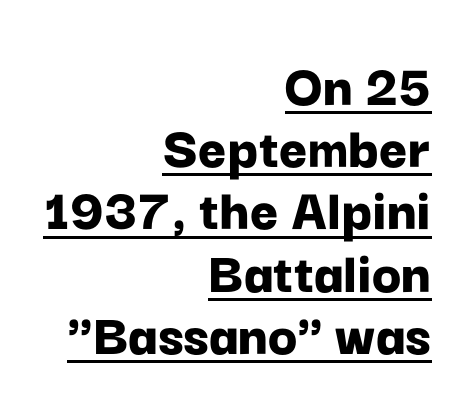
Heavy-handed strokes throughout: this text is bold. Check where the strokes stop: nothing finishes them off — pure sans. Nothing unusual about the tracking: characters are spaced as the font intends. Think of a printed novel: that variable character pitch is what you see here.
